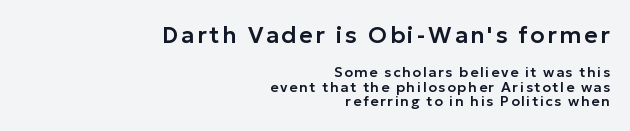
{"italic": "no", "underline": "no", "align": "right", "line_spacing": "tight", "line_spacing_ratio": 1.06, "larger_block": "first", "size_ratio": 1.64, "glyph_px": 23}
